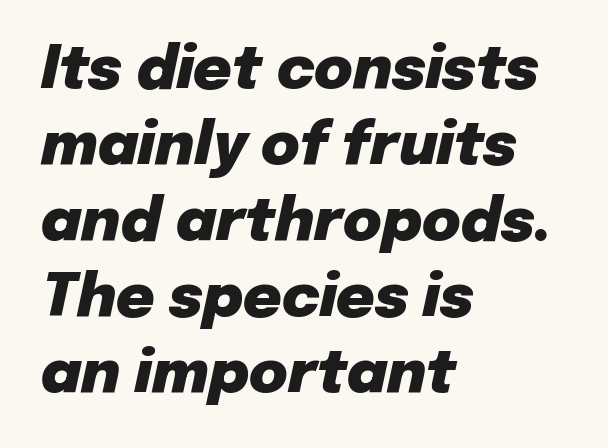
Character widths vary here, with narrow letters taking less room than wide ones. Students, observe: this is what conventionally led text looks like. On the weight axis this lands at bold, roughly 700. These lines are set flush left with a ragged right edge. Short note: letters normally spaced.
